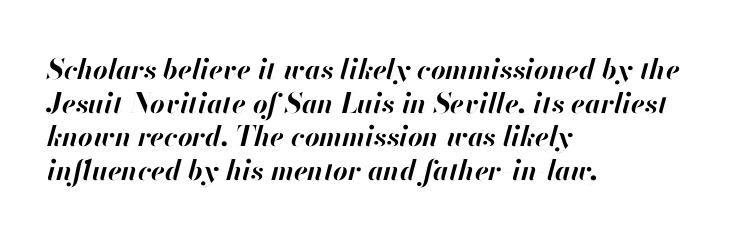
Q: Is the text bold? A: Yes.
Q: Is the text italic (slanted)? A: Yes, it leans right by about 13 degrees.
Q: Is the text underlined? A: No.
Q: How is the paragraph aligned? A: Left-aligned.
Q: Is the spacing between letters normal or unusually wide? A: Normal.
Q: Width (condensed, normal, or wide)? A: Normal.
Q: Stroke contrast? A: High.
Q: x-height? A: Small.
Q: Monospaced? A: No.
